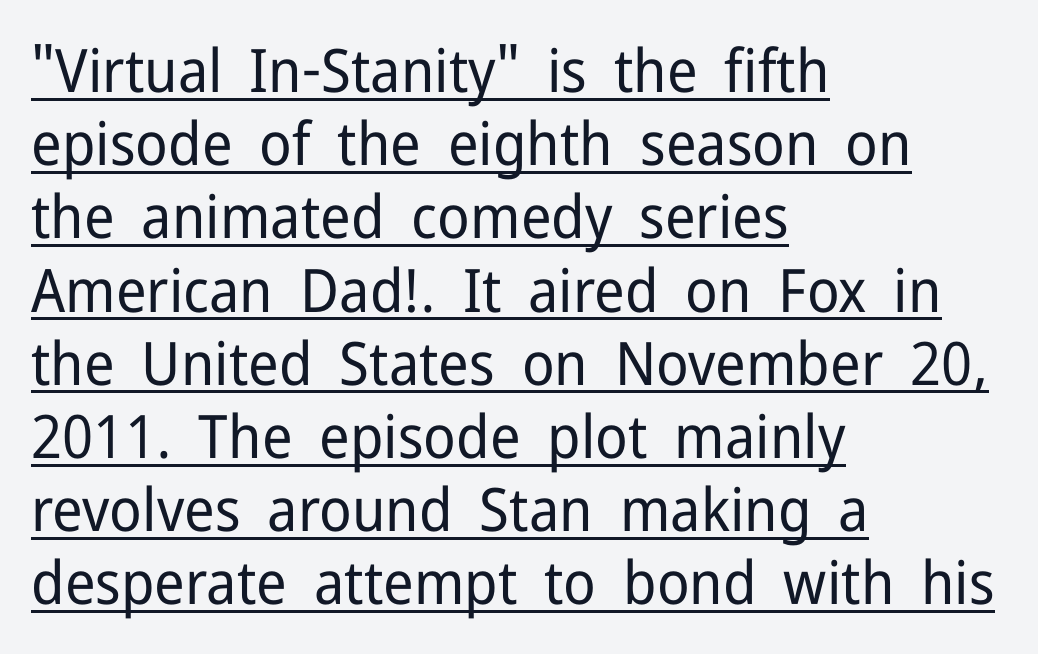
{"serif": "no", "italic": "no", "bold": "no", "weight": "regular", "width": "normal", "stroke_contrast": "low", "x_height": "medium", "monospaced": "no", "underline": "yes", "align": "left", "line_spacing_ratio": 1.22, "letter_spacing": "normal", "letter_spacing_em": 0.0, "glyph_px": 60}
